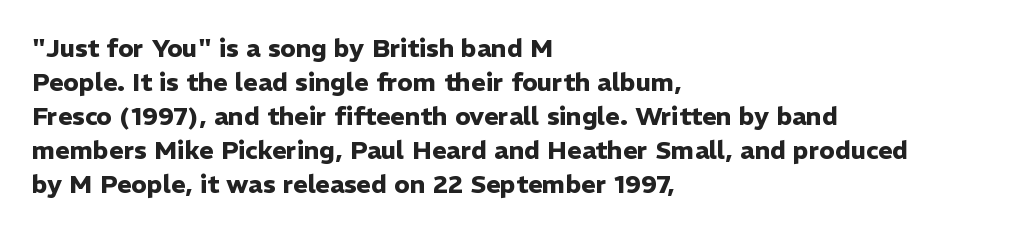
Q: Is the text bold? A: Yes.
Q: Is the text italic (slanted)? A: No, it is upright.
Q: Is the text underlined? A: No.
Q: How is the paragraph aligned? A: Left-aligned.
Q: Is the spacing between letters normal or unusually wide? A: Normal.
Q: Is the spacing between lines tight, normal or loose? A: Normal.
